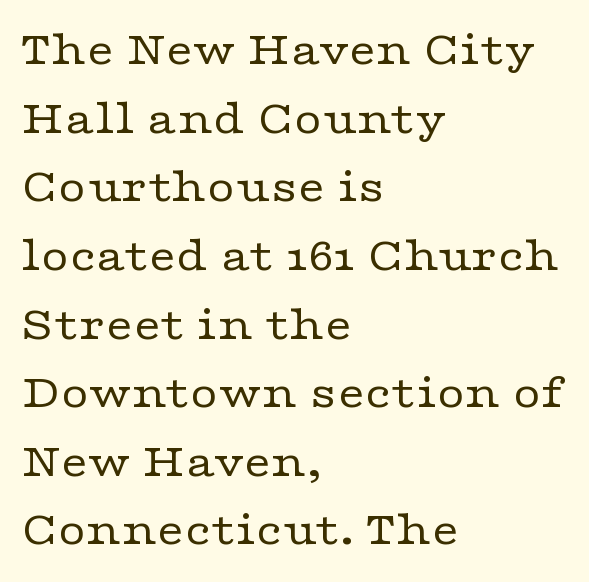
The image shows 48 px regular-weight, wide serif type, upright; set left-aligned, normal line spacing (1.43x), normal letter spacing, not underlined; low stroke contrast and a medium x-height.
